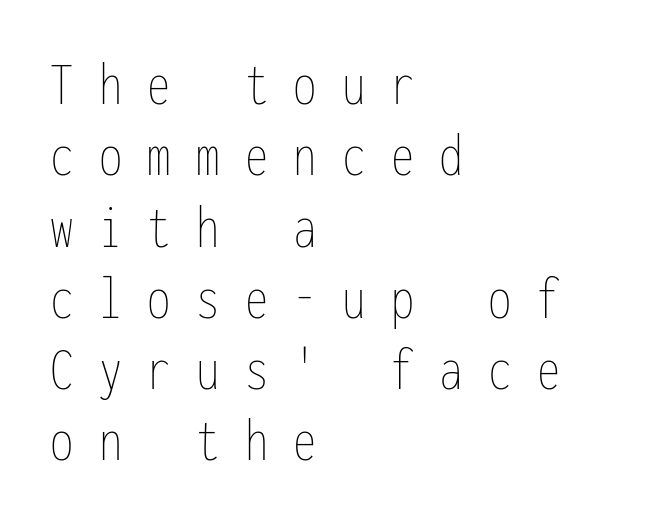
Tightly led — the rows are bunched. Rule under the text: the space is simply empty. The tracking jumps out immediately: characters are airy and widely separated. The face used here is monospaced, like something from a code editor. The weight would be labelled regular, book, light, or lighter still. The paragraph has a hard left edge and a soft right edge.
